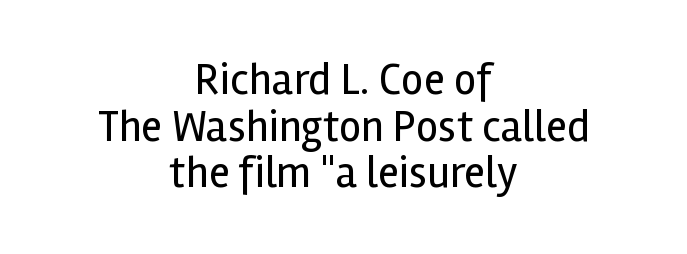
The image shows 44 px regular-weight sans-serif type, upright; set centered, tight line spacing (1.06x), normal letter spacing, not underlined; a medium x-height.
